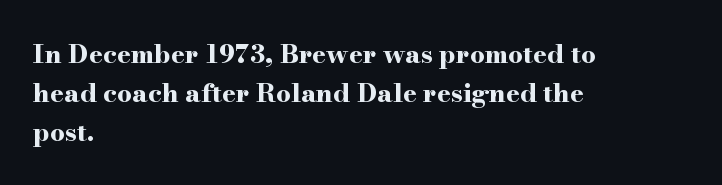
Successive baselines arrive at the customary interval. Nope, not italic — everything's standing straight. Stroke thickness is high; the sample reads as a true bold. Line starts are locked; line ends wander. Clear beneath every line of the passage. The line texture is even and compact thanks to regular tracking.
